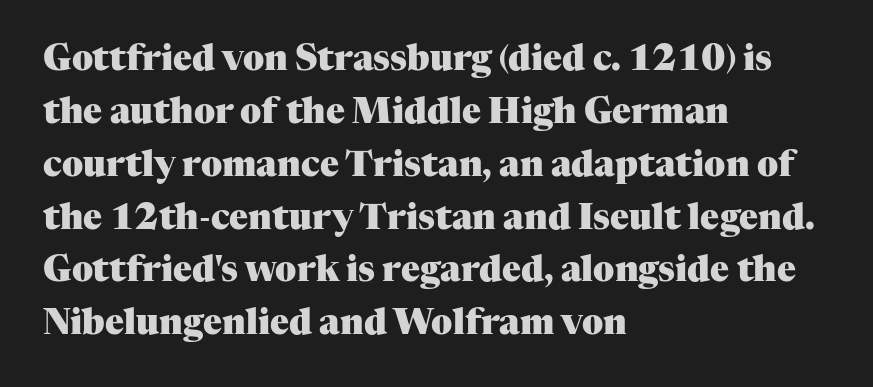
{"serif": "yes", "italic": "no", "bold": "yes", "weight": "heavy", "width": "normal", "stroke_contrast": "medium", "x_height": "medium", "monospaced": "no", "underline": "no", "align": "left", "line_spacing": "normal", "line_spacing_ratio": 1.51, "letter_spacing": "normal", "letter_spacing_em": 0.0, "glyph_px": 35}
